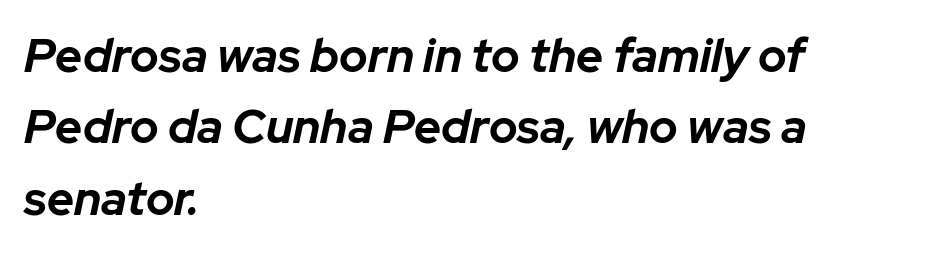
{"italic": "yes", "lean": "right", "slant_degrees": 12, "bold": "yes", "weight": "bold", "width": "normal", "stroke_contrast": "low", "x_height": "medium", "monospaced": "no", "underline": "no", "align": "left", "line_spacing": "normal", "line_spacing_ratio": 1.52, "letter_spacing": "normal", "letter_spacing_em": 0.0, "glyph_px": 47}
